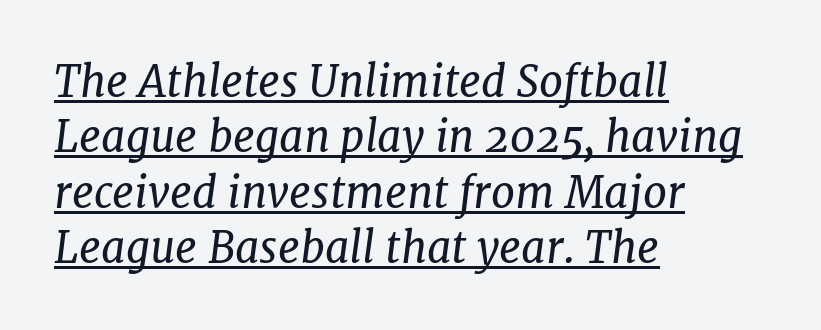
The image shows 43 px regular-weight serif type, italic (leaning right); set left-aligned, normal line spacing (1.29x), normal letter spacing, underlined; low stroke contrast and a medium x-height.
